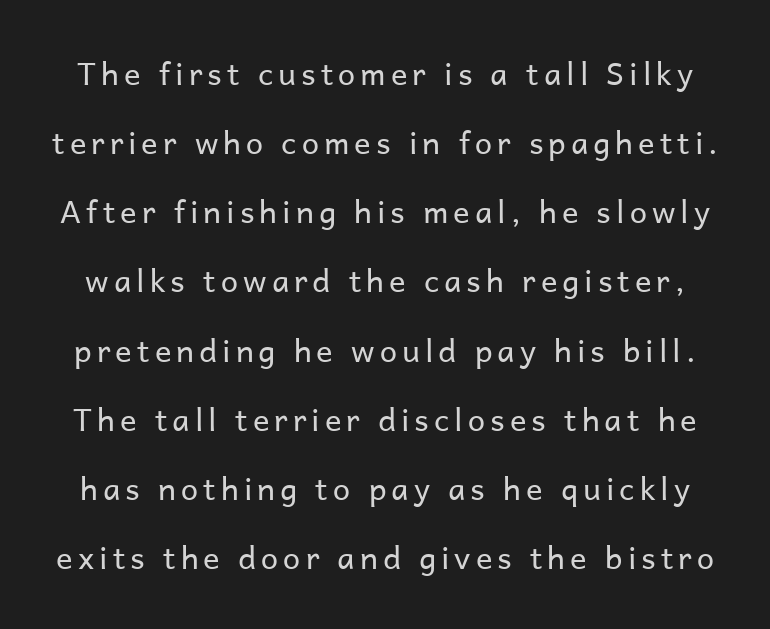
Q: Is the text bold? A: No.
Q: Is the text italic (slanted)? A: No, it is upright.
Q: Is the typeface a serif or a sans-serif typeface? A: Sans-serif.
Q: Is the text underlined? A: No.
Q: Is the spacing between lines tight, normal or loose? A: Loose.
Q: Width (condensed, normal, or wide)? A: Normal.
Q: Stroke contrast? A: Low.
Q: x-height? A: Medium.
Q: Monospaced? A: No.
